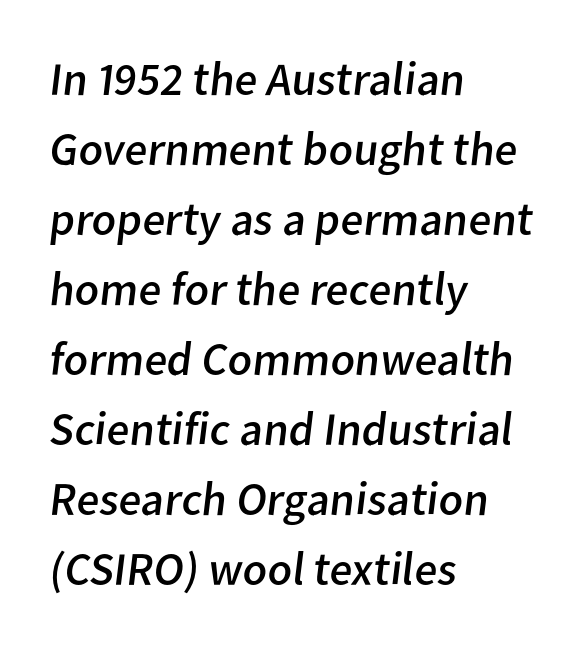
{"serif": "no", "bold": "no", "weight": "regular", "width": "normal", "stroke_contrast": "low", "x_height": "medium", "monospaced": "no", "underline": "no", "align": "left", "line_spacing": "normal", "line_spacing_ratio": 1.49, "letter_spacing": "normal", "letter_spacing_em": 0.0, "glyph_px": 47}
